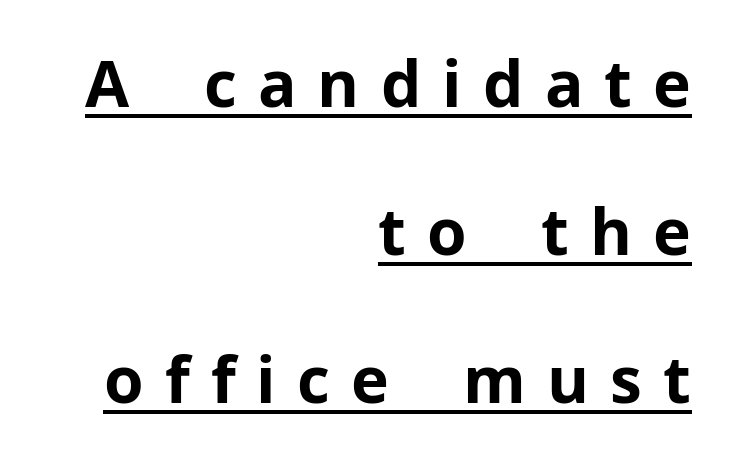
The image shows 64 px bold sans-serif type, upright; set right-aligned, loose line spacing (2.31x), unusually wide letter spacing (+0.33 em), underlined; low stroke contrast and a medium x-height.
